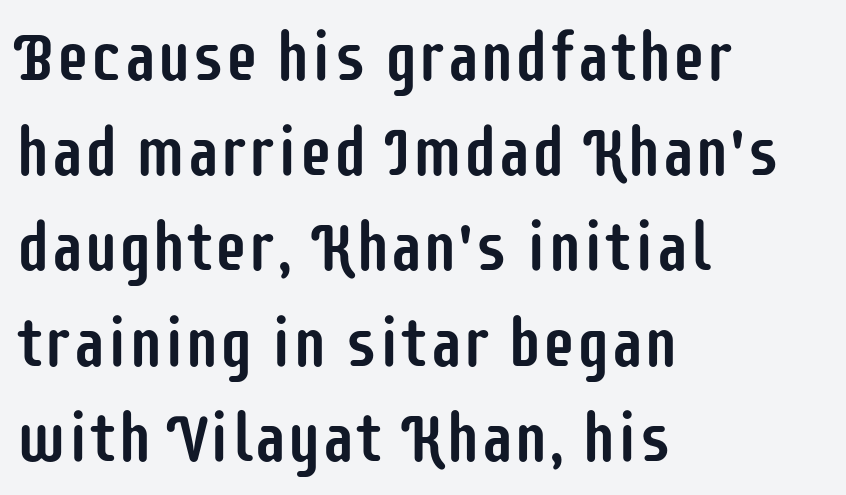
The image shows 68 px condensed sans-serif type, upright; set left-aligned, normal line spacing (1.4x), normal letter spacing, not underlined; low stroke contrast and a large x-height.
